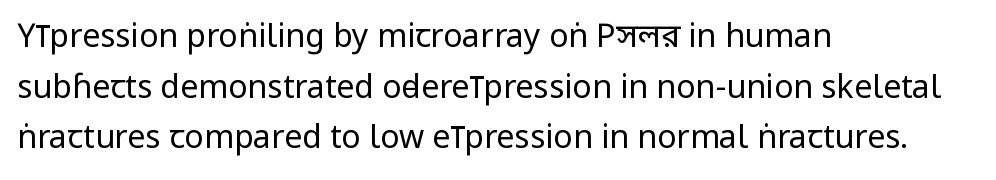
The image shows 32 px regular-weight, condensed sans-serif type, upright; set left-aligned, normal line spacing (1.58x), normal letter spacing, not underlined; low stroke contrast and a large x-height.
